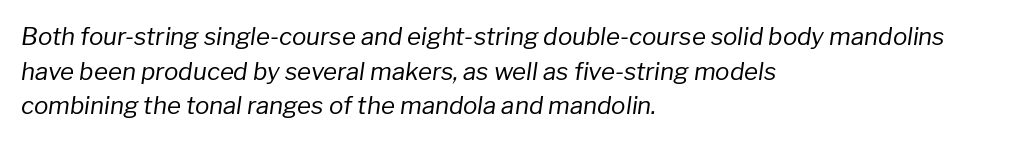
Q: Is the text bold? A: No.
Q: Is the text italic (slanted)? A: Yes, it leans right by about 8 degrees.
Q: Is the text underlined? A: No.
Q: How is the paragraph aligned? A: Left-aligned.
Q: Is the spacing between letters normal or unusually wide? A: Normal.
Q: Is the spacing between lines tight, normal or loose? A: Normal.
